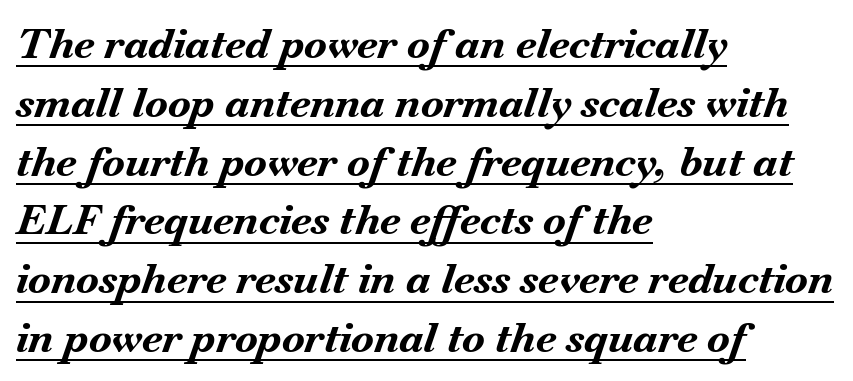
Is the type bold? Yes — the strokes are clearly thick and heavy. Beneath each row of characters lies a ruled line. Each line starts at the same left margin while the right side varies. Character widths vary here, with narrow letters taking less room than wide ones.
